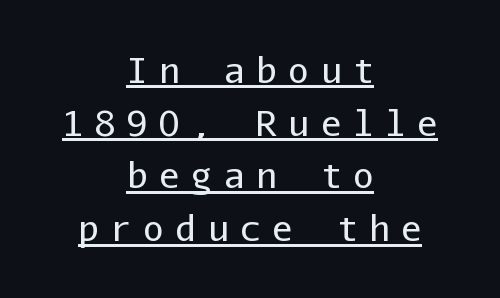
The image shows 34 px regular-weight sans-serif type, upright, monospaced; set centered, normal line spacing (1.55x), unusually wide letter spacing (+0.35 em), underlined; low stroke contrast and a medium x-height.
